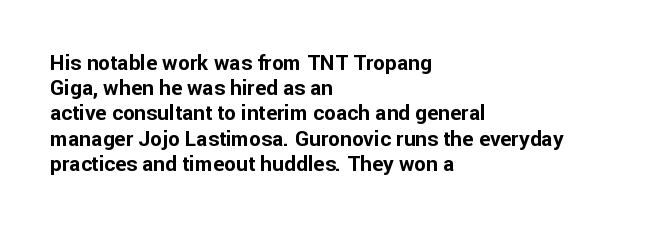
Each line starts at the same left margin while the right side varies. Upright lettering throughout. What stands out about the letter spacing? Nothing — it is the standard amount. Check the space under the baseline: it is left empty. The typesetting leans heavy: a genuine bold.
